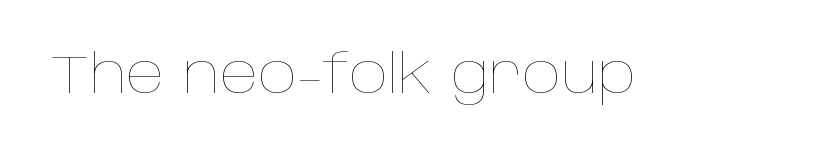
Vertical strokes here are truly vertical. Descenders hang freely into open space. Words appear dense and cohesive because spacing is normal. The typeface has the unassuming heft of standard copy or less.
